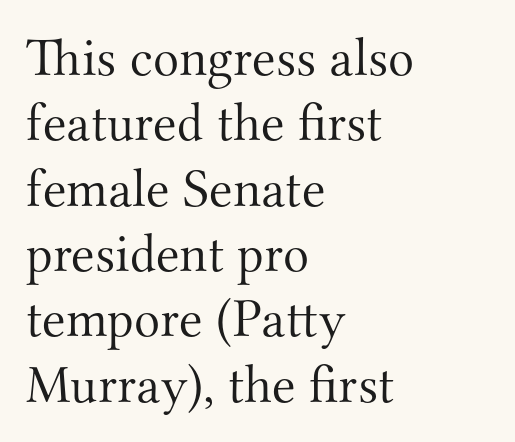
{"serif": "yes", "italic": "no", "bold": "no", "weight": "light", "width": "normal", "stroke_contrast": "medium", "x_height": "small", "monospaced": "no", "underline": "no", "align": "left", "line_spacing_ratio": 1.21, "letter_spacing": "normal", "letter_spacing_em": 0.0, "glyph_px": 54}
